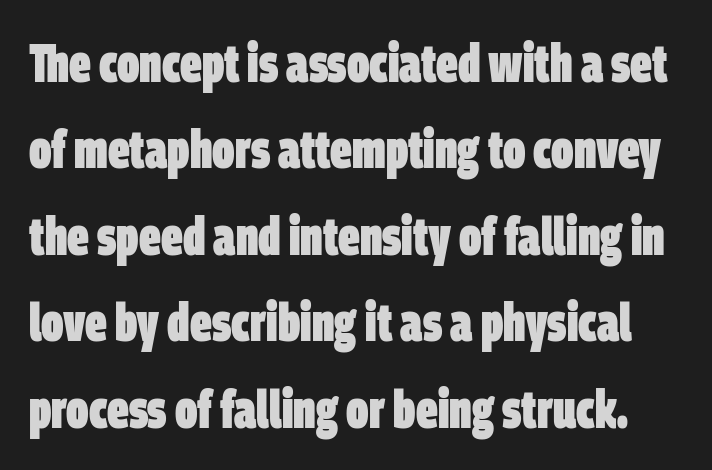
The image shows 54 px heavy, condensed sans-serif type; set normal line spacing (1.6x), normal letter spacing, not underlined; low stroke contrast and a large x-height.
